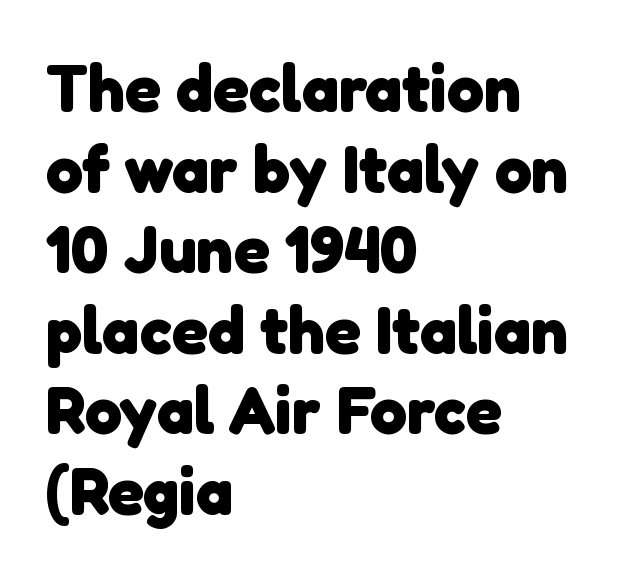
The image shows 66 px heavy sans-serif type; set left-aligned, line spacing 1.22x, normal letter spacing, not underlined; low stroke contrast and a medium x-height.
